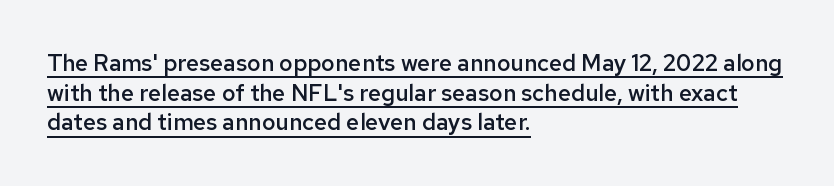
Q: Is the text bold? A: Semi-bold.
Q: Is the text italic (slanted)? A: No, it is upright.
Q: Is the text underlined? A: Yes.
Q: How is the paragraph aligned? A: Left-aligned.
Q: Is the spacing between letters normal or unusually wide? A: Normal.
Q: Is the spacing between lines tight, normal or loose? A: Normal.
